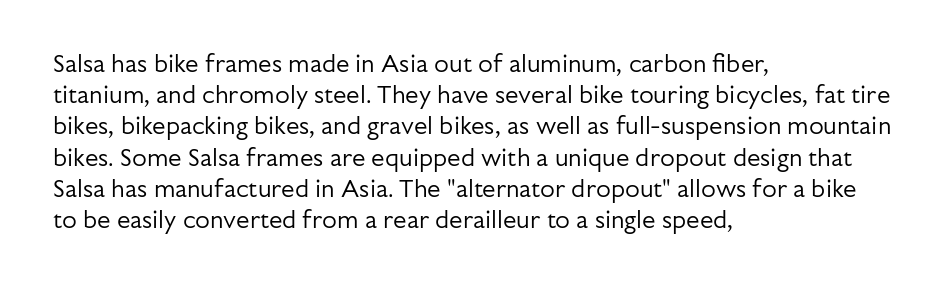
The image shows 24 px text type, upright; set left-aligned, normal line spacing (1.3x), normal letter spacing, not underlined.
